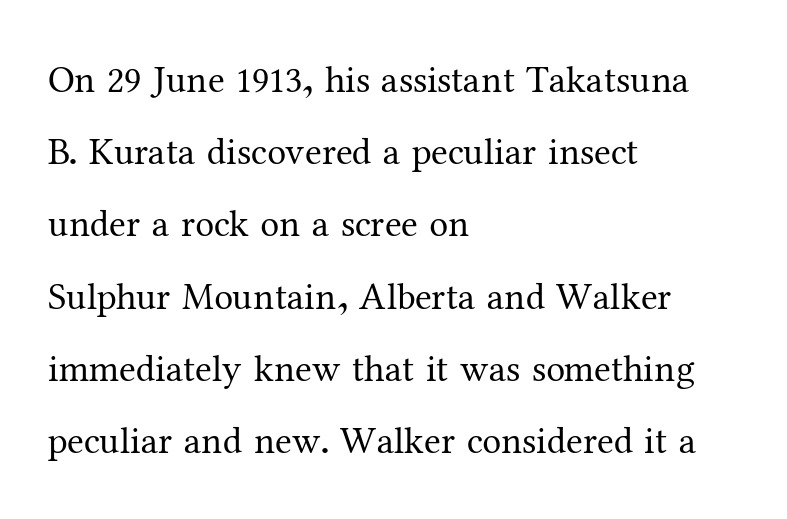
The image shows 38 px regular-weight serif type, upright; set left-aligned, loose line spacing (1.9x), normal letter spacing, not underlined; medium stroke contrast and a medium x-height.
